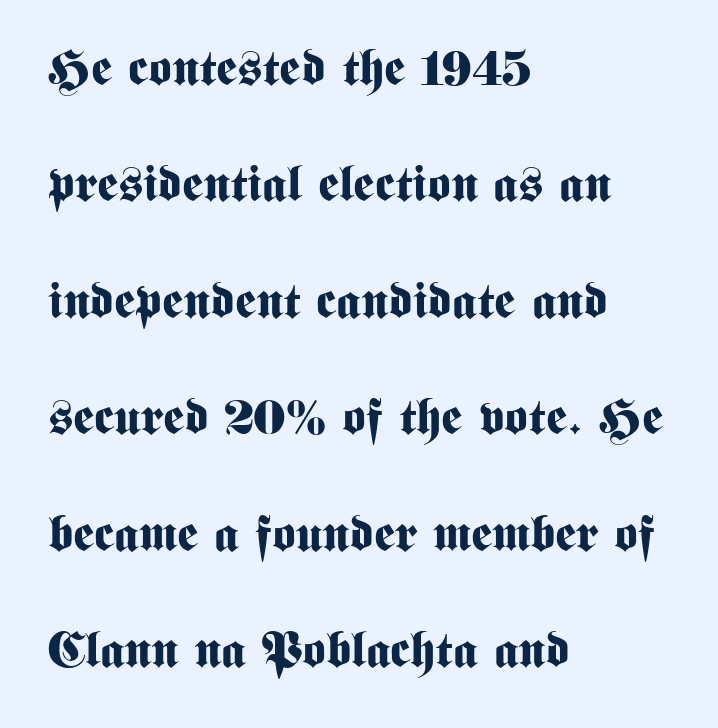
Do the characters align in a grid? No, the font is proportional. Does extra space separate the letters? No, they use regular spacing. What kind of face is this? One without serifs — a sans. Emphasis by weight is at full strength: bold. This block would shrink considerably if given ordinary leading; it's expanded now. This is roman type, the default non-slanted kind.
